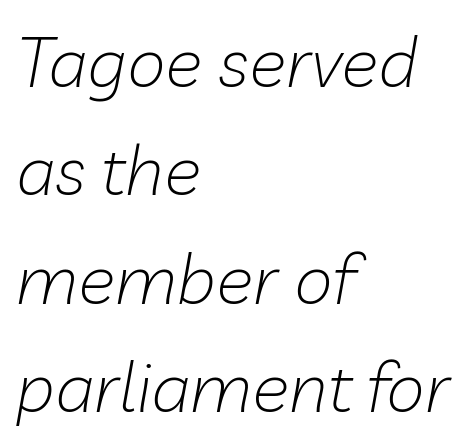
Q: Is the text bold? A: No.
Q: Is the text italic (slanted)? A: Yes, it leans right by about 10 degrees.
Q: Is the text underlined? A: No.
Q: How is the paragraph aligned? A: Left-aligned.
Q: Is the spacing between letters normal or unusually wide? A: Normal.
Q: Is the spacing between lines tight, normal or loose? A: Normal.
Q: Width (condensed, normal, or wide)? A: Normal.
Q: Stroke contrast? A: Low.
Q: x-height? A: Medium.
Q: Monospaced? A: No.
